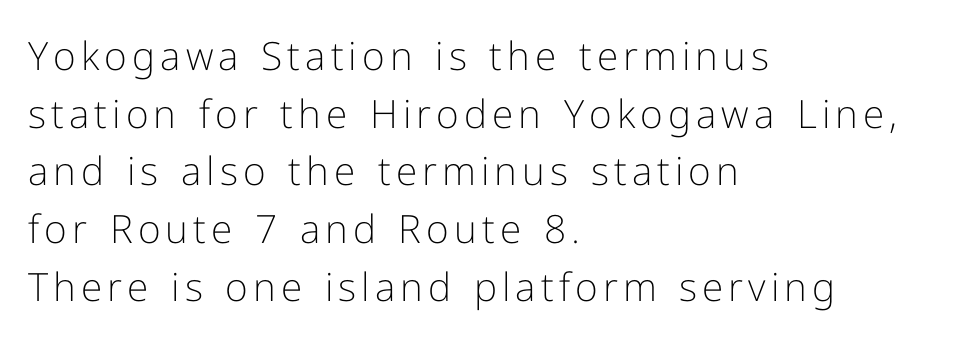
The image shows 39 px light sans-serif type, upright; set left-aligned, normal line spacing (1.48x), not underlined; low stroke contrast and a medium x-height.
